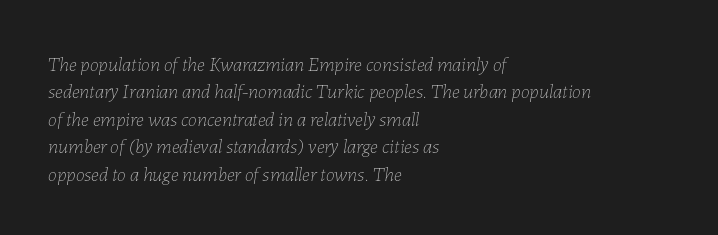
{"italic": "yes", "lean": "right", "slant_degrees": 7, "bold": "no", "underline": "no", "align": "left", "line_spacing": "normal", "line_spacing_ratio": 1.37, "letter_spacing": "normal", "letter_spacing_em": 0.0, "glyph_px": 20}
